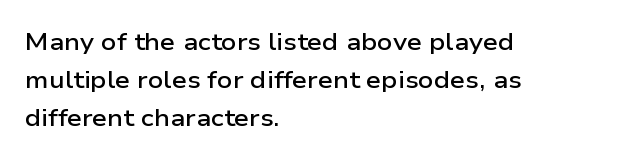
The image shows 24 px text type, upright; set left-aligned, normal line spacing (1.58x), normal letter spacing, not underlined.
